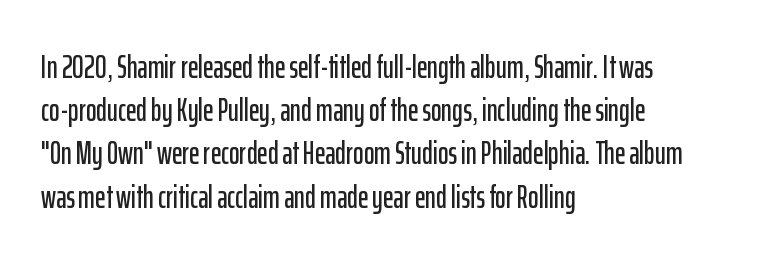
The type is set solid horizontally, with unmodified tracking. Summary of vertical rhythm: regular, with standard interline spacing. The rendering uses natural spacing where letterforms have individual widths. These lines are composed in type without serifs. Clear beneath every line of the passage. The compositor pushed each line to the left boundary.
